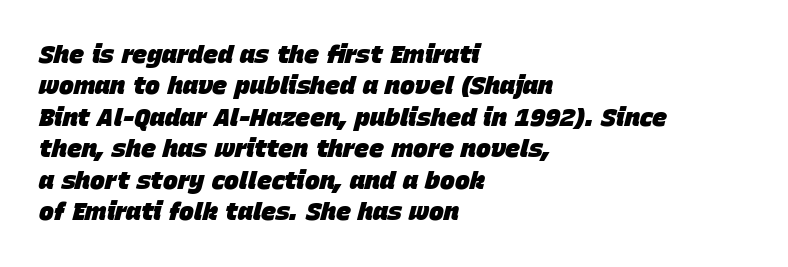
The setting favours the left margin, as ordinary paragraphs usually do. Characters are canted at an angle relative to the baseline's perpendicular. The rows are spaced the way most documents space them. The area under the type is left untouched.
